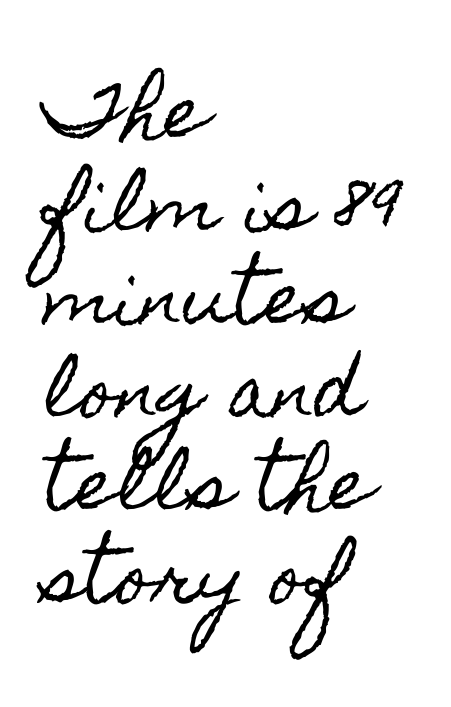
Q: Is the text italic (slanted)? A: Yes.
Q: Is the text underlined? A: No.
Q: How is the paragraph aligned? A: Left-aligned.
Q: Is the spacing between letters normal or unusually wide? A: Normal.
Q: Is the spacing between lines tight, normal or loose? A: Normal.
Q: Width (condensed, normal, or wide)? A: Condensed.
Q: x-height? A: Small.
Q: Monospaced? A: No.
